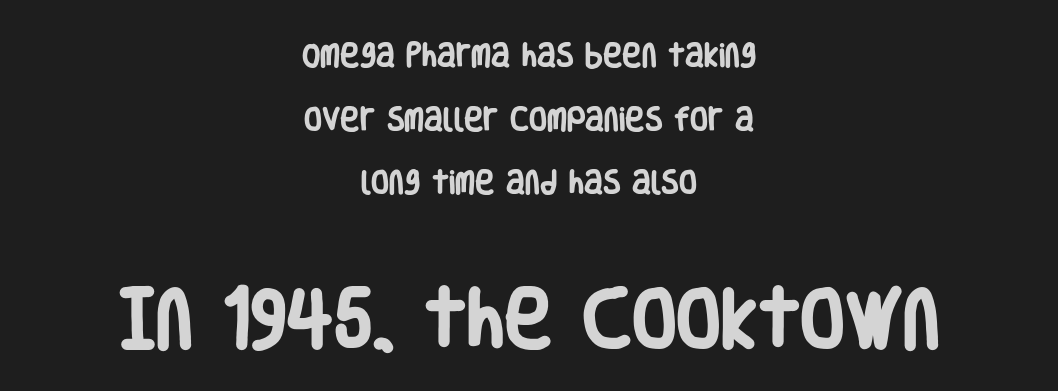
The image shows 65 px heavy, condensed sans-serif type, upright; set centered, loose line spacing (2.45x), normal letter spacing, not underlined; the second (bottom) block is 2.5x larger; low stroke contrast and a large x-height.
